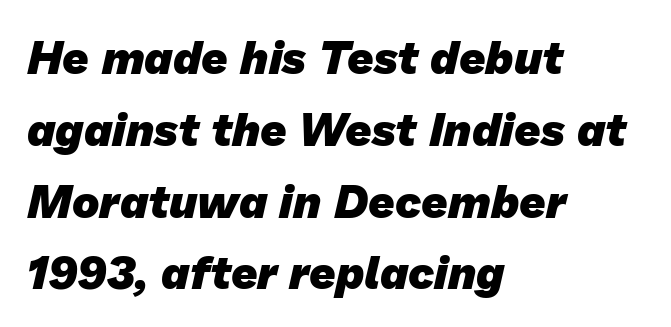
Type style note: lacks serifs. Typographic density is high because the face is bold. Interline gaps are of average width in this sample. You could call the tracking neutral — neither tight nor loose. The space directly below the letters is spotless.
